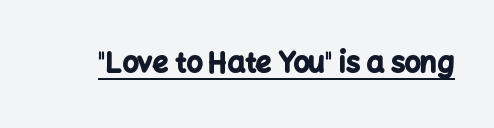
Q: Is the text bold? A: Yes.
Q: Is the text italic (slanted)? A: No, it is upright.
Q: Is the typeface a serif or a sans-serif typeface? A: Sans-serif.
Q: Is the text underlined? A: Yes.
Q: Is the spacing between letters normal or unusually wide? A: Normal.
Q: Width (condensed, normal, or wide)? A: Normal.
Q: Stroke contrast? A: Low.
Q: x-height? A: Medium.
Q: Monospaced? A: No.
